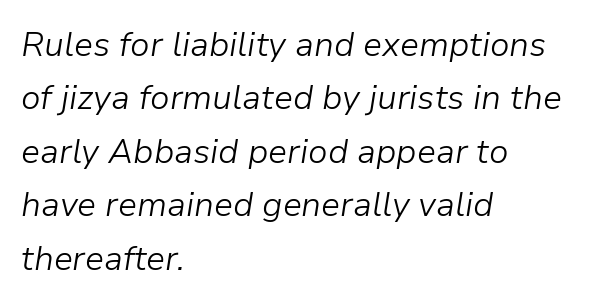
Q: Is the text bold? A: No.
Q: Is the text italic (slanted)? A: Yes, it leans right by about 9 degrees.
Q: Is the text underlined? A: No.
Q: How is the paragraph aligned? A: Left-aligned.
Q: Is the spacing between letters normal or unusually wide? A: Normal.
Q: Is the spacing between lines tight, normal or loose? A: Normal.
Q: Width (condensed, normal, or wide)? A: Normal.
Q: Stroke contrast? A: Low.
Q: x-height? A: Medium.
Q: Monospaced? A: No.
